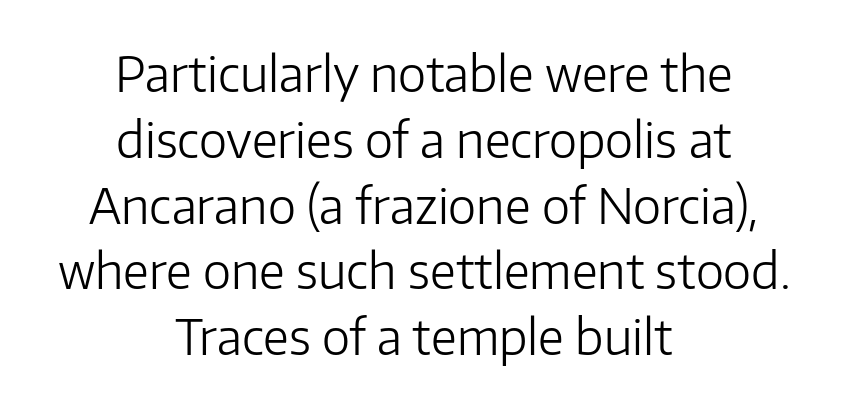
Q: Is the text bold? A: No.
Q: Is the text italic (slanted)? A: No, it is upright.
Q: Is the typeface a serif or a sans-serif typeface? A: Sans-serif.
Q: Is the text underlined? A: No.
Q: How is the paragraph aligned? A: Centered.
Q: Is the spacing between letters normal or unusually wide? A: Normal.
Q: Is the spacing between lines tight, normal or loose? A: Normal.
Q: Width (condensed, normal, or wide)? A: Normal.
Q: Stroke contrast? A: Low.
Q: x-height? A: Medium.
Q: Monospaced? A: No.
